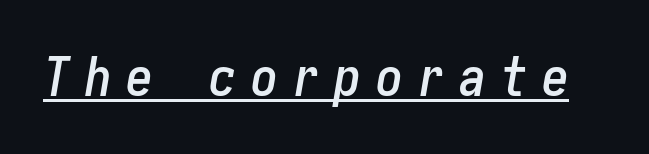
The passage shown has open, widely tracked lettering throughout. You can tell it's italic because the verticals aren't actually vertical. Every word sits above its own underline.
